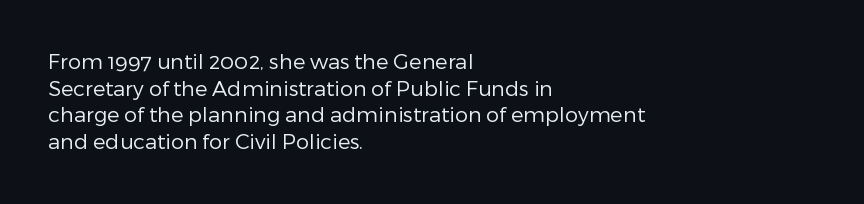
{"italic": "no", "bold": "no", "underline": "no", "align": "left", "line_spacing": "normal", "line_spacing_ratio": 1.27, "letter_spacing": "normal", "letter_spacing_em": 0.0, "glyph_px": 21}
